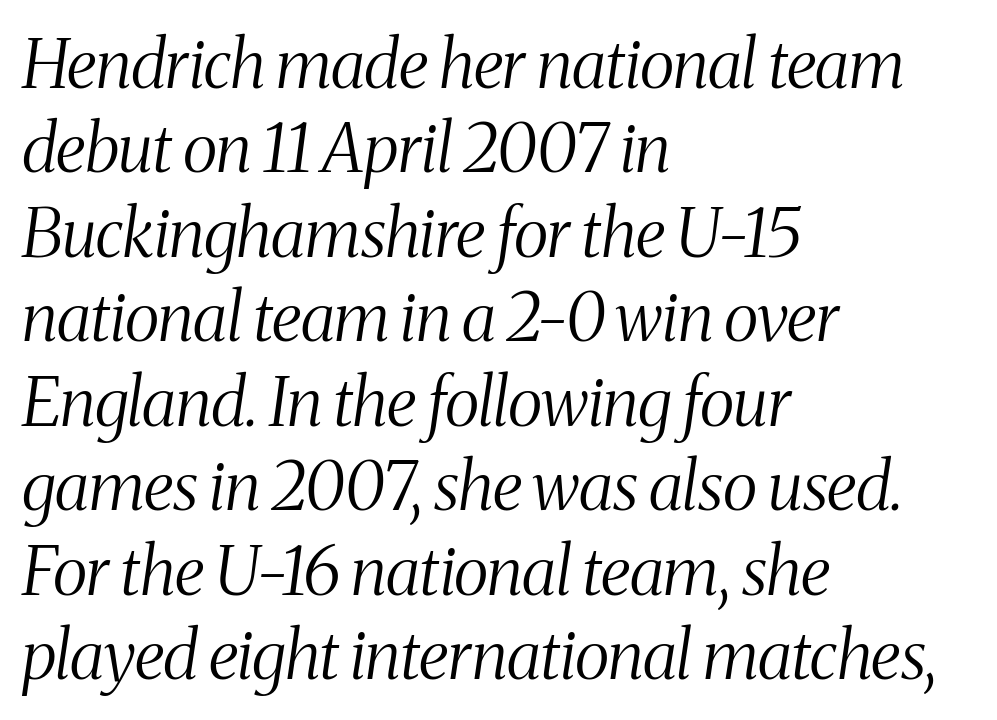
The characters are drawn with everyday or finer stroke widths. In terms of leading, this rendering sits right in the middle. A classic flush-left, rag-right setting is used for this passage. Unlike a clean sans, this face finishes its strokes with serifs.
